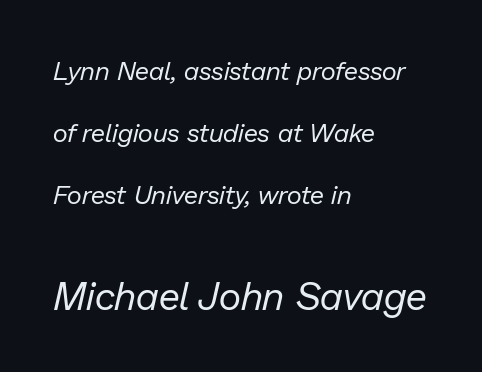
{"italic": "yes", "lean": "right", "slant_degrees": 13, "bold": "no", "weight": "regular", "width": "normal", "stroke_contrast": "low", "x_height": "medium", "monospaced": "no", "underline": "no", "align": "left", "line_spacing": "loose", "line_spacing_ratio": 2.38, "letter_spacing": "normal", "letter_spacing_em": 0.0, "larger_block": "second", "size_ratio": 1.5, "glyph_px": 39}
